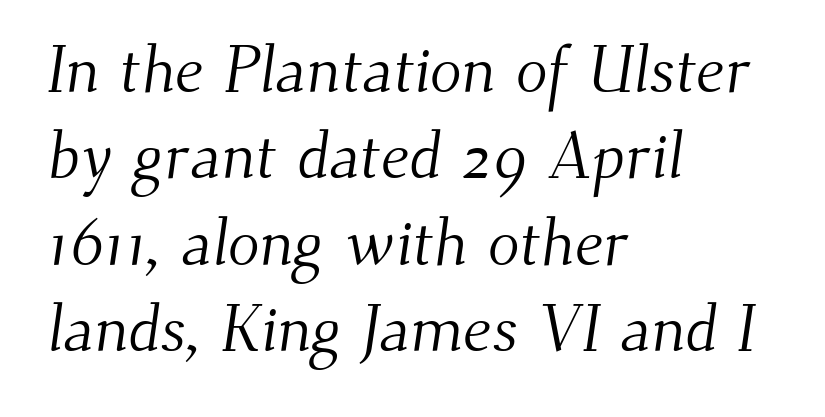
Compared with a typical body face, this is equally light or lighter still. Is the block centered? No — it sits flush against the left margin. Summary of vertical rhythm: regular, with standard interline spacing. The letters carry serifs — small finishing strokes at the ends of their stems. The space directly below the letters is spotless.
